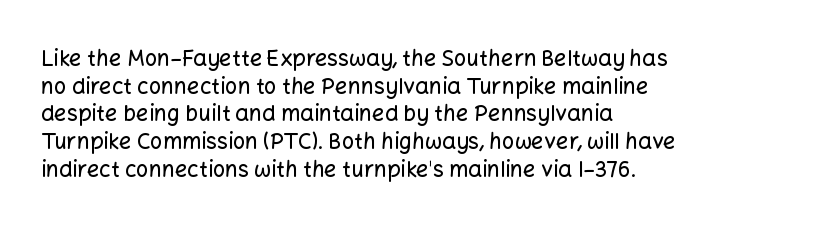
Q: Is the text italic (slanted)? A: No, it is upright.
Q: Is the text underlined? A: No.
Q: How is the paragraph aligned? A: Left-aligned.
Q: Is the spacing between letters normal or unusually wide? A: Normal.
Q: Is the spacing between lines tight, normal or loose? A: Normal.
